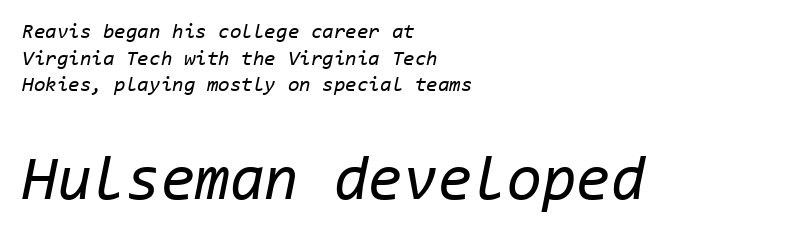
{"italic": "yes", "lean": "right", "slant_degrees": 11, "bold": "no", "weight": "regular", "width": "normal", "stroke_contrast": "low", "x_height": "medium", "monospaced": "yes", "underline": "no", "align": "left", "line_spacing": "normal", "line_spacing_ratio": 1.27, "letter_spacing": "normal", "letter_spacing_em": 0.0, "larger_block": "second", "size_ratio": 3.0, "glyph_px": 63}
